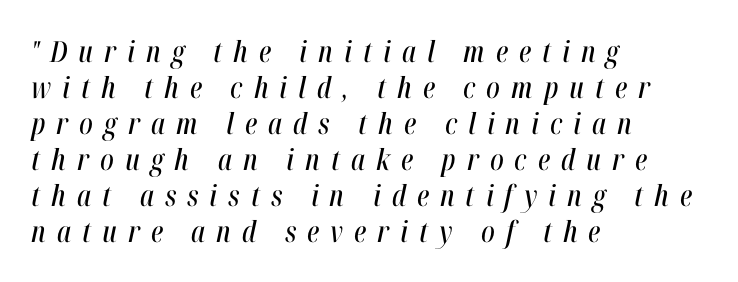
{"italic": "yes", "lean": "right", "slant_degrees": 12, "width": "condensed", "stroke_contrast": "high", "x_height": "medium", "monospaced": "no", "underline": "no", "align": "left", "line_spacing_ratio": 1.24, "letter_spacing": "wide", "letter_spacing_em": 0.38, "glyph_px": 29}
